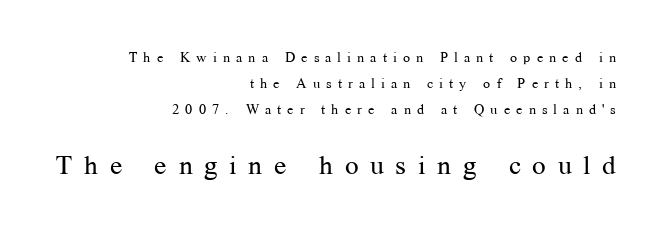
Q: Is the text bold? A: No.
Q: Is the text italic (slanted)? A: No, it is upright.
Q: Is the text underlined? A: No.
Q: How is the paragraph aligned? A: Right-aligned.
Q: Is the spacing between letters normal or unusually wide? A: Unusually wide.
Q: Which block of text is set in a larger size, the first (top) or the second (bottom)? A: The second (bottom) one.
